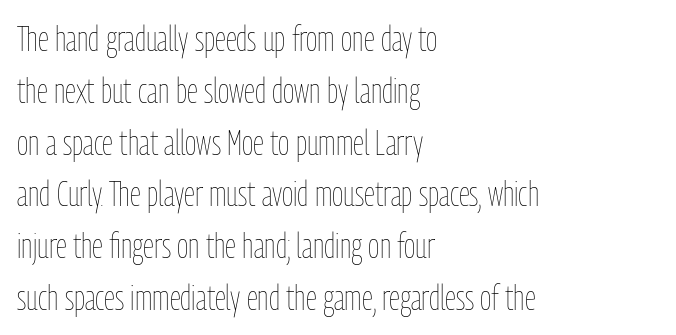
The image shows 35 px thin, condensed type, upright; set left-aligned, normal line spacing (1.48x), normal letter spacing, not underlined; low stroke contrast and a medium x-height.
